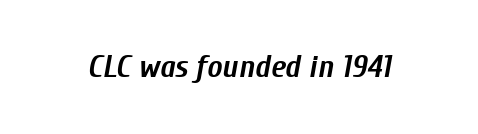
{"italic": "yes", "lean": "right", "slant_degrees": 10, "bold": "yes", "weight": "semibold", "width": "condensed", "stroke_contrast": "low", "x_height": "medium", "monospaced": "no", "underline": "no", "letter_spacing": "normal", "letter_spacing_em": 0.0, "glyph_px": 32}
